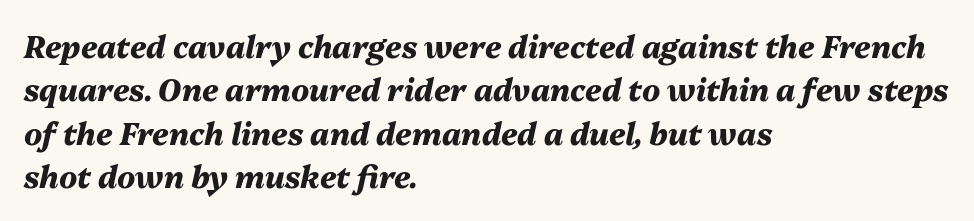
Q: Is the text bold? A: Yes.
Q: Is the text italic (slanted)? A: Yes, it leans right by about 13 degrees.
Q: Is the text underlined? A: No.
Q: How is the paragraph aligned? A: Left-aligned.
Q: Is the spacing between letters normal or unusually wide? A: Normal.
Q: Is the spacing between lines tight, normal or loose? A: Normal.
Q: Width (condensed, normal, or wide)? A: Normal.
Q: Stroke contrast? A: Medium.
Q: x-height? A: Medium.
Q: Monospaced? A: No.
